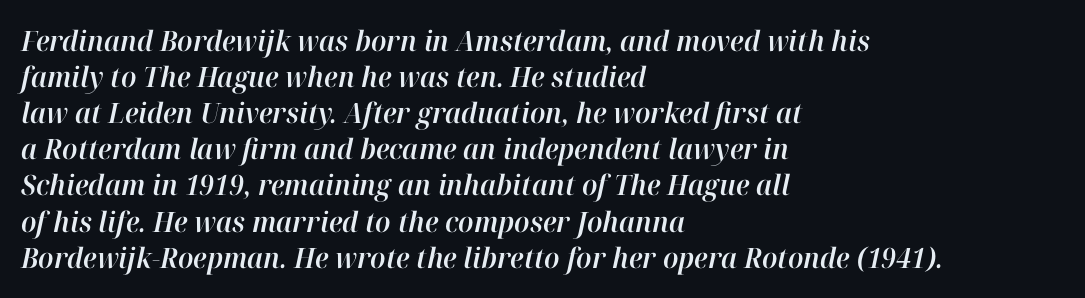
{"italic": "yes", "lean": "right", "slant_degrees": 12, "width": "normal", "stroke_contrast": "high", "x_height": "medium", "monospaced": "no", "underline": "no", "align": "left", "line_spacing": "normal", "line_spacing_ratio": 1.29, "letter_spacing": "normal", "letter_spacing_em": 0.0, "glyph_px": 28}
